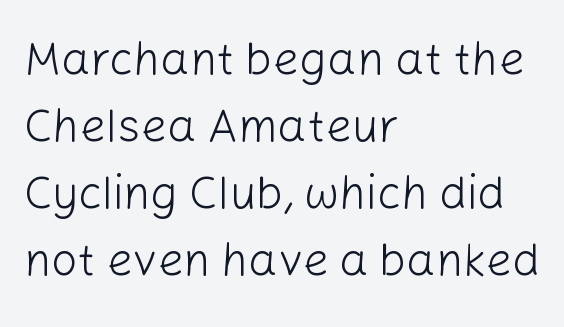
Short and long lines alike share a common starting point at left. Between one letter and the next there's only the usual sliver of space. Descenders are the only things crossing below the line. These lines are rendered in a variable-pitch font. Tall strokes in this sample are plumb rather than angled.
